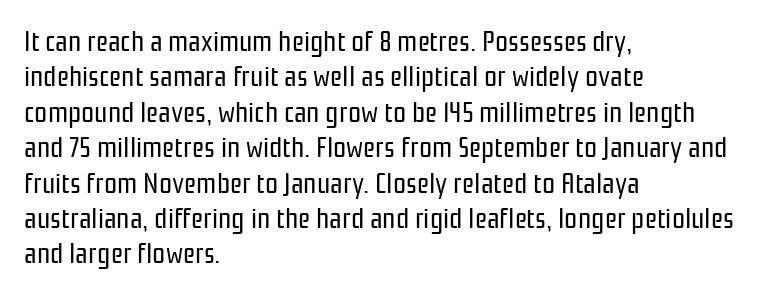
Where is the straight margin? On the left. Check where the strokes stop: nothing finishes them off — pure sans. Quick note: underline off. The gaps between neighbouring characters are ordinary and unremarkable.
